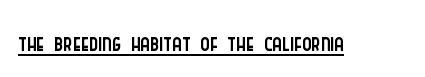
{"serif": "no", "italic": "no", "bold": "no", "weight": "light", "width": "condensed", "stroke_contrast": "low", "x_height": "large", "monospaced": "no", "underline": "yes", "letter_spacing": "normal", "letter_spacing_em": 0.0, "glyph_px": 36}
